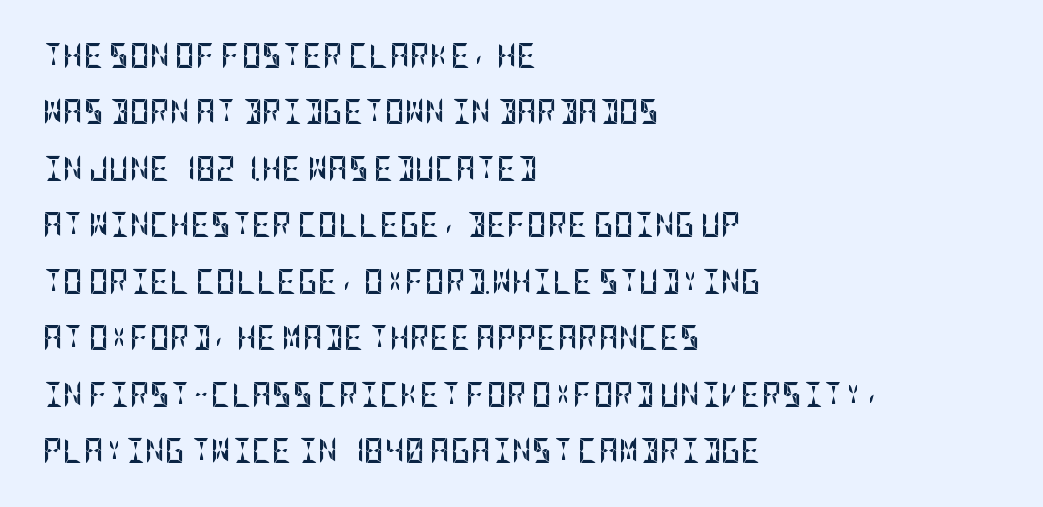
{"italic": "no", "bold": "yes", "underline": "no", "align": "left", "line_spacing": "loose", "line_spacing_ratio": 2.26, "letter_spacing": "normal", "letter_spacing_em": 0.0, "glyph_px": 25}
